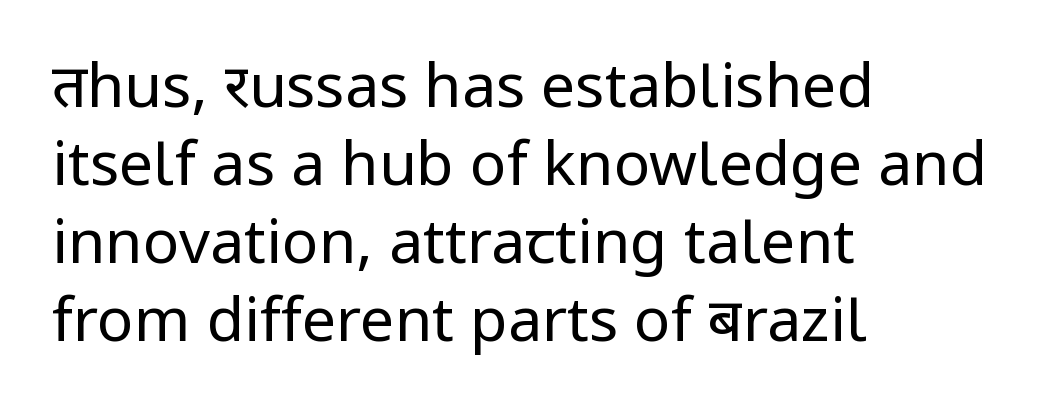
Line starts are locked; line ends wander. The letters look calm and open, with moderate or lighter stems. This sample has the flowing, uneven cadence of proportional lettering. The space directly below the letters is spotless. Unlike italic type, these characters show no tilt at all.
